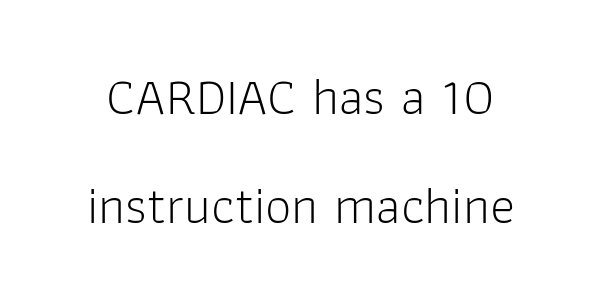
Type style note: lacks serifs. Nobody drew a line under any word here. Ordinary non-slanted type is in use. Weight class: somewhere from thin through regular.
